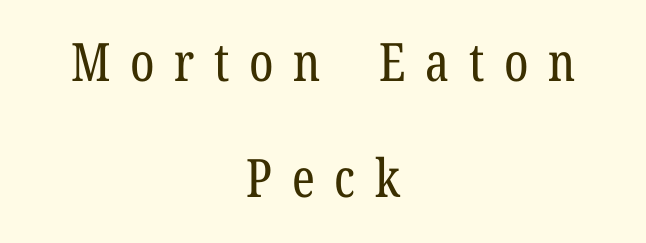
Horizontal alignment here is central, giving a formal, balanced look. Quick note: not italic, upright. Successive baselines arrive slowly, with a big drop between each. Type without underlining. Stems here are at most as thick as an everyday book face.
